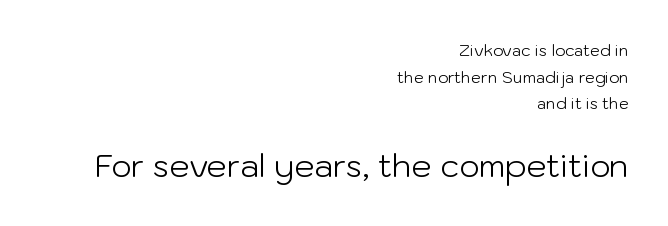
Any mark beneath the type? The region is blank. Think of a printed novel: that variable character pitch is what you see here. The specimen reads as upright at a glance. The space between consecutive lines is moderate. Tracking here is standard; glyphs follow each other at the usual distance.
